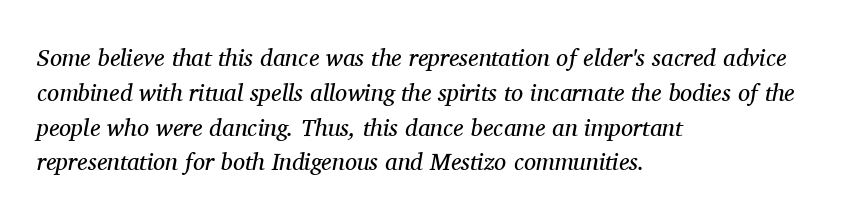
Q: Is the text bold? A: No.
Q: Is the text italic (slanted)? A: Yes, it leans right by about 11 degrees.
Q: Is the text underlined? A: No.
Q: How is the paragraph aligned? A: Left-aligned.
Q: Is the spacing between letters normal or unusually wide? A: Normal.
Q: Is the spacing between lines tight, normal or loose? A: Normal.
